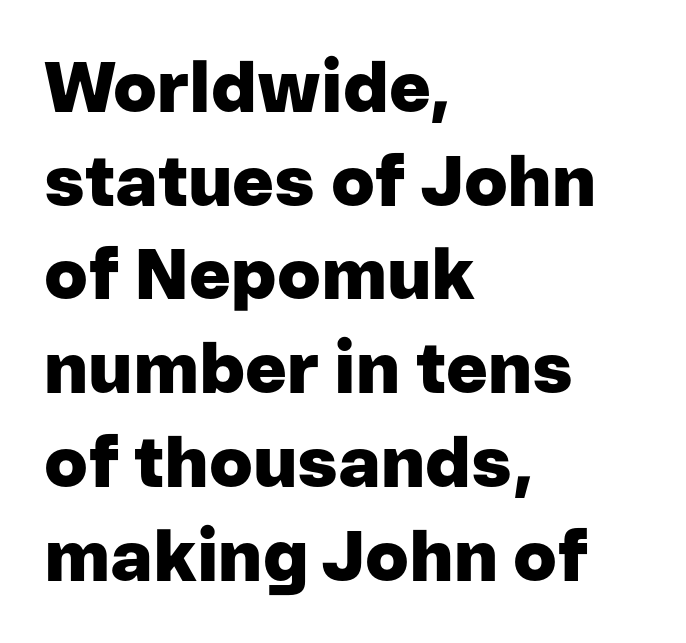
The image shows 71 px heavy sans-serif type, upright; set left-aligned, normal line spacing (1.32x), normal letter spacing, not underlined; low stroke contrast and a medium x-height.
